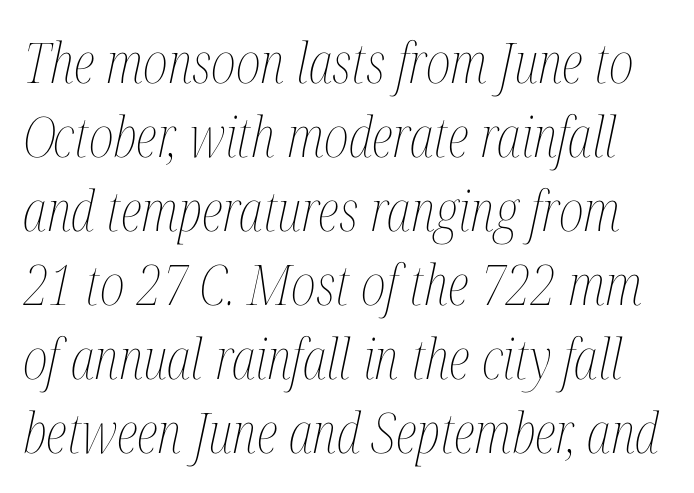
{"italic": "yes", "lean": "right", "slant_degrees": 12, "bold": "no", "weight": "thin", "width": "condensed", "stroke_contrast": "medium", "x_height": "medium", "monospaced": "no", "underline": "no", "line_spacing": "normal", "line_spacing_ratio": 1.32, "letter_spacing": "normal", "letter_spacing_em": 0.0, "glyph_px": 56}
